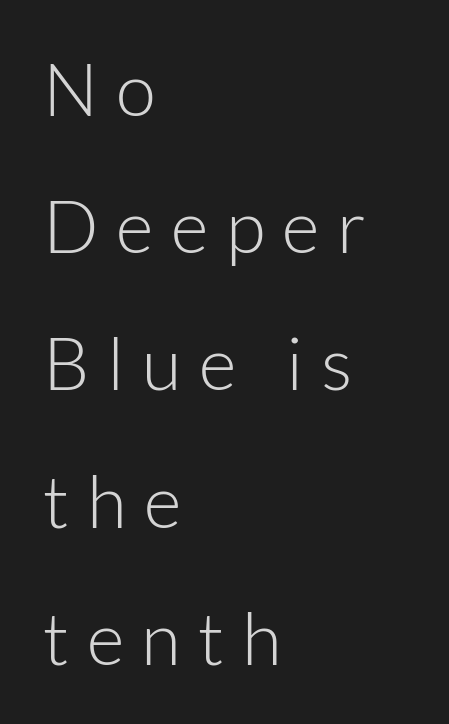
The image shows 73 px light sans-serif type, upright; set left-aligned, line spacing 1.88x, unusually wide letter spacing (+0.24 em), not underlined; low stroke contrast and a medium x-height.
